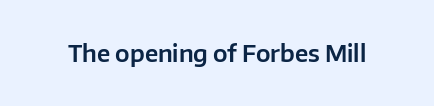
Q: Is the text italic (slanted)? A: No, it is upright.
Q: Is the text underlined? A: No.
Q: Is the spacing between letters normal or unusually wide? A: Normal.
